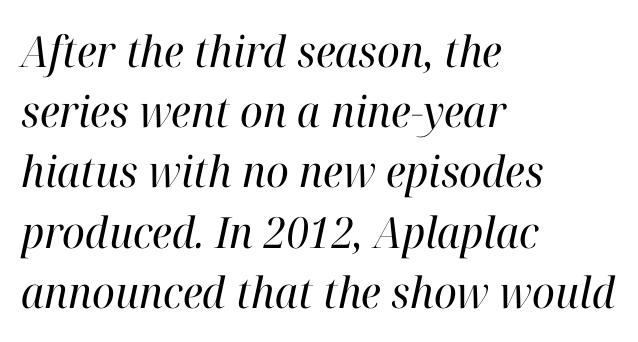
The image shows 43 px regular-weight serif type, italic (leaning right); set left-aligned, normal line spacing (1.4x), normal letter spacing, not underlined; high stroke contrast and a medium x-height.
